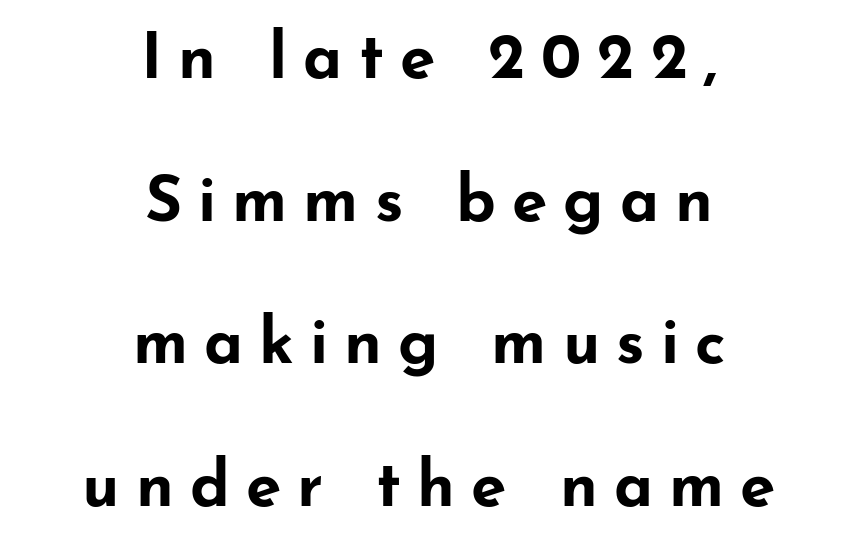
This sample has the flowing, uneven cadence of proportional lettering. These lines carry a lot of weight — the face is fully bold. The lettering holds an erect, upright posture throughout. Type without underlining. Casual observation: everything's sitting right in the middle.
